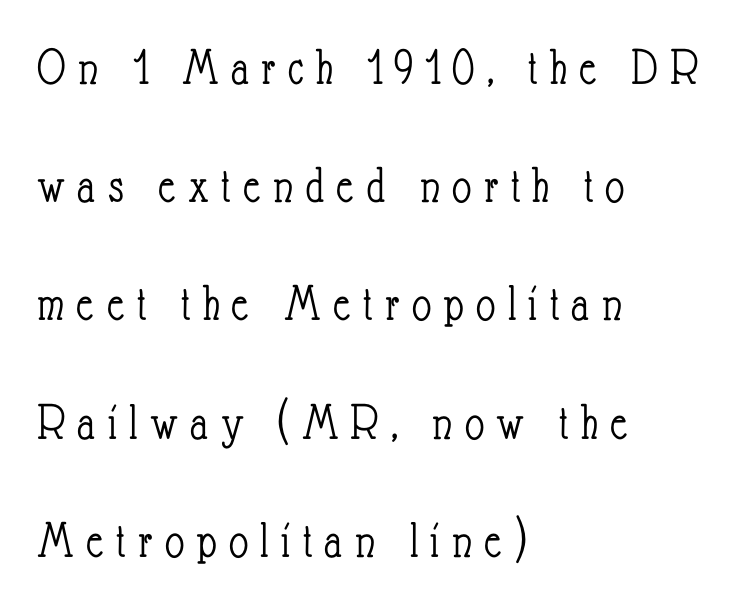
This sample uses an upright cut, with every glyph sitting square on the baseline. A typesetter would call this proportional, since set widths differ per character. Only glyphs here, with clear space below each row. Characters follow at a spacing far wider than the type designer built in.
